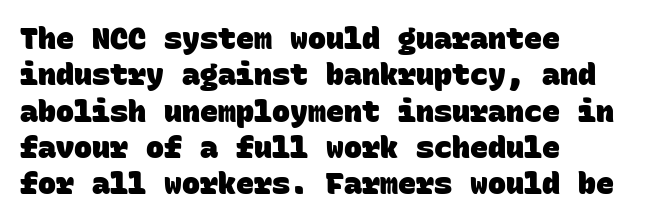
Observe the absence of serifs on each vertical stroke in this sample. Type without underlining. The rendering uses a bold face; every stroke is thick and dark. Default kerning and tracking; the words read as compact shapes.
